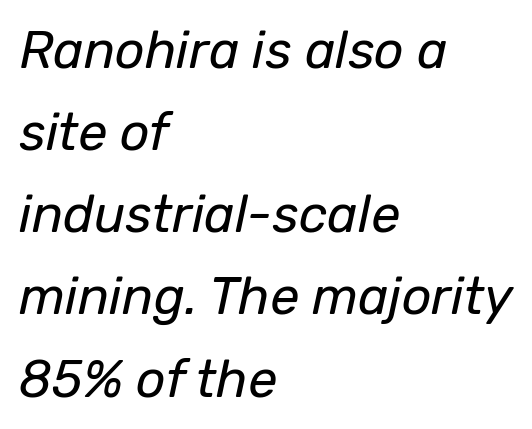
{"italic": "yes", "lean": "right", "slant_degrees": 12, "bold": "no", "weight": "regular", "width": "normal", "stroke_contrast": "low", "x_height": "medium", "monospaced": "no", "underline": "no", "align": "left", "line_spacing": "normal", "line_spacing_ratio": 1.58, "letter_spacing": "normal", "letter_spacing_em": 0.0, "glyph_px": 52}
